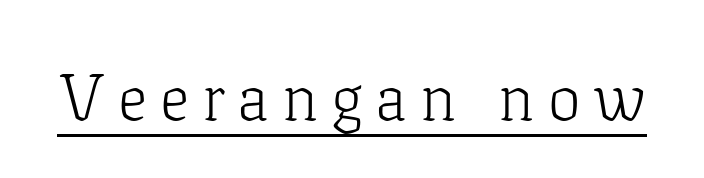
The image shows 66 px light serif type, upright; set unusually wide letter spacing (+0.2 em), underlined; low stroke contrast and a medium x-height.
